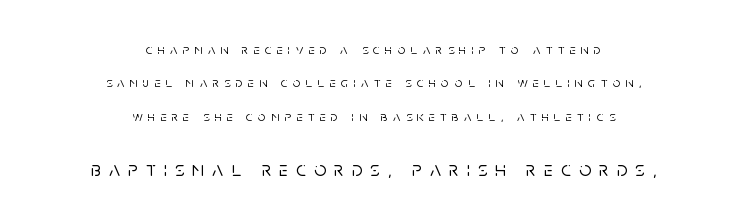
The image shows 21 px text type, upright; set centered, loose line spacing (2.38x), unusually wide letter spacing (+0.39 em), not underlined; the second (bottom) block is 1.5x larger.
